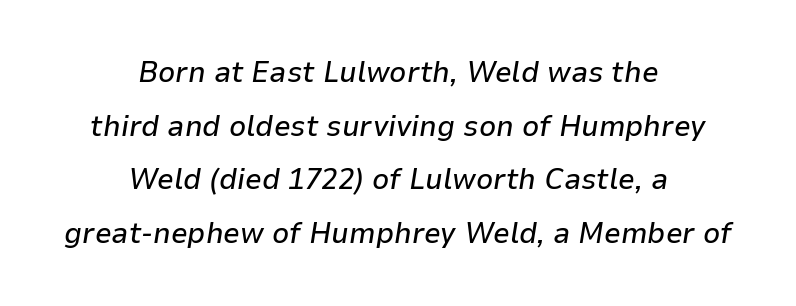
The image shows 30 px text type, italic (leaning right); set centered, line spacing 1.79x, normal letter spacing, not underlined; low stroke contrast and a medium x-height.
